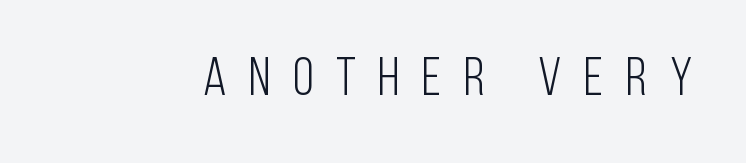
Character widths vary here, with narrow letters taking less room than wide ones. Counters stay open thanks to moderate or lighter strokes. Anything drawn beneath the words? Only blank space. Is this a sans? Yes — the strokes have no serifs. Spacing between characters has been opened up far beyond the box default. Italic? Not at all — the glyphs are vertical.
